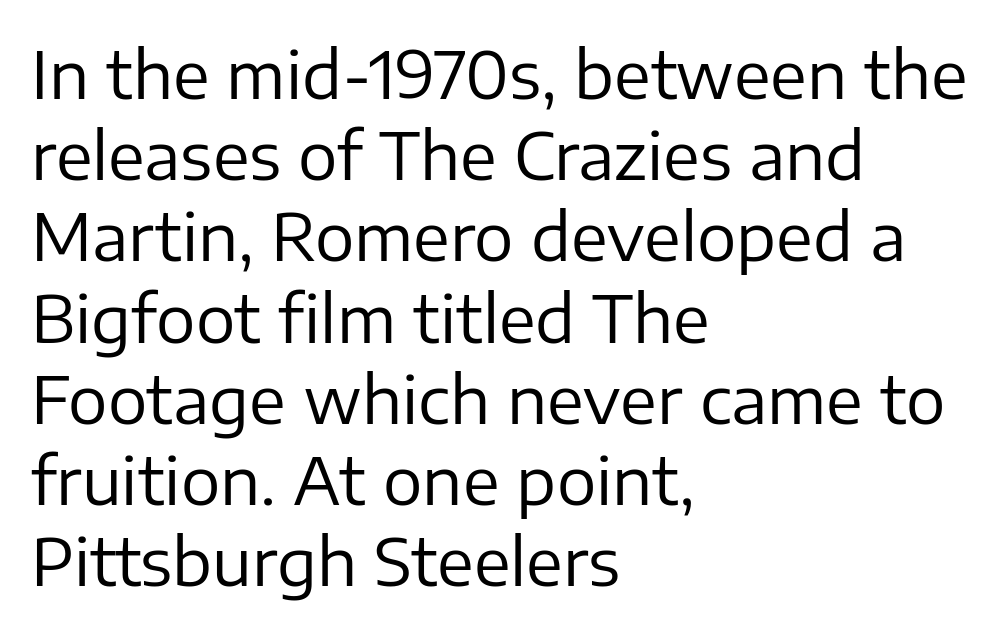
Varying glyph widths throughout — classic text-font behaviour. Descender tails drop into unmarked territory. Letter spacing: default. Ordinary non-slanted type is in use. The face looks like a standard text weight, possibly lighter.
